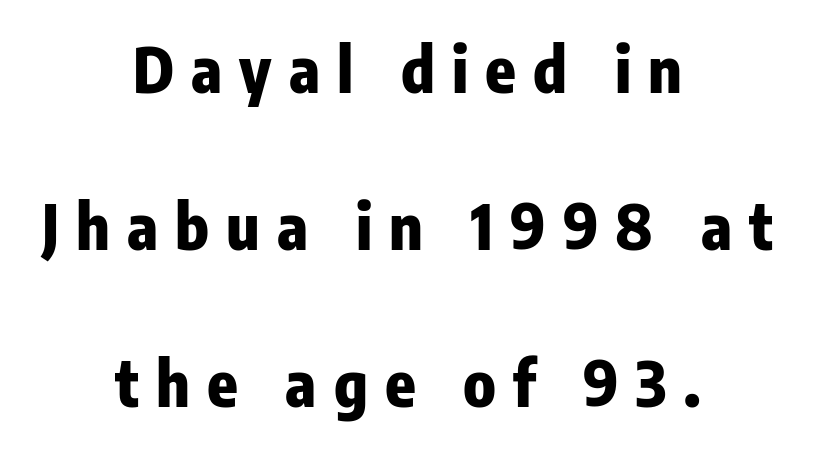
Q: Is the text bold? A: Yes.
Q: Is the text italic (slanted)? A: No, it is upright.
Q: Is the typeface a serif or a sans-serif typeface? A: Sans-serif.
Q: Is the text underlined? A: No.
Q: How is the paragraph aligned? A: Centered.
Q: Is the spacing between letters normal or unusually wide? A: Unusually wide.
Q: Is the spacing between lines tight, normal or loose? A: Loose.
Q: Width (condensed, normal, or wide)? A: Condensed.
Q: Stroke contrast? A: Low.
Q: x-height? A: Medium.
Q: Monospaced? A: No.
